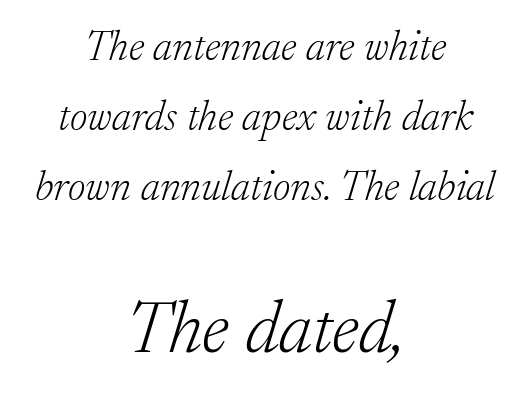
The image shows 73 px light serif type, italic (leaning right); set centered, normal line spacing (1.67x), normal letter spacing, not underlined; the second (bottom) block is 1.74x larger; low stroke contrast and a medium x-height.
